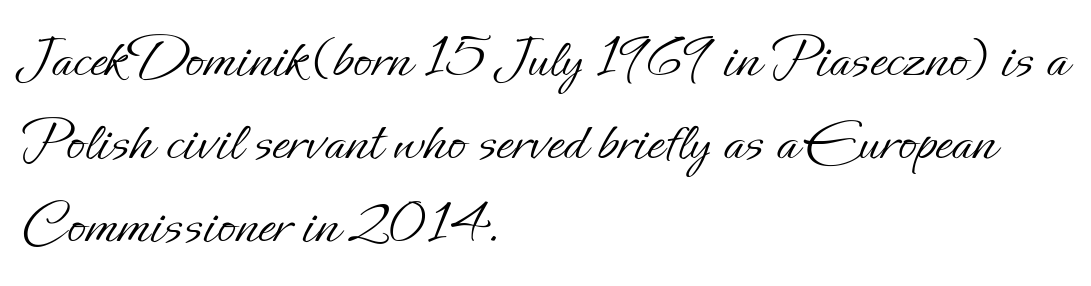
The image shows 61 px light type; set left-aligned, normal line spacing (1.36x), normal letter spacing, not underlined; low stroke contrast and a small x-height.
